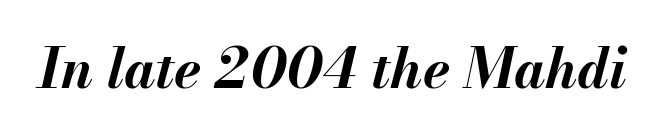
Q: Is the text bold? A: Yes.
Q: Is the text italic (slanted)? A: Yes, it leans right by about 13 degrees.
Q: Is the text underlined? A: No.
Q: Is the spacing between letters normal or unusually wide? A: Normal.
Q: Width (condensed, normal, or wide)? A: Normal.
Q: Stroke contrast? A: Medium.
Q: x-height? A: Small.
Q: Monospaced? A: No.
